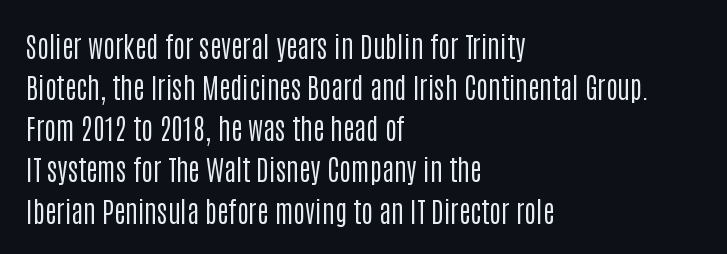
The image shows 28 px regular-weight, condensed sans-serif type, upright; set left-aligned, normal line spacing (1.47x), normal letter spacing, not underlined; low stroke contrast and a large x-height.
